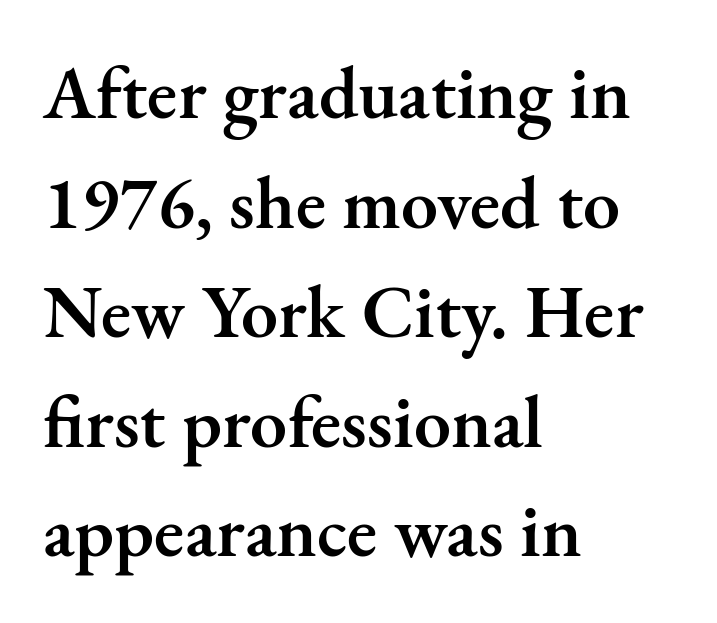
{"serif": "yes", "italic": "no", "bold": "semi", "weight": "semibold", "width": "normal", "stroke_contrast": "medium", "x_height": "small", "monospaced": "no", "underline": "no", "align": "left", "line_spacing": "normal", "line_spacing_ratio": 1.48, "letter_spacing": "normal", "letter_spacing_em": 0.0, "glyph_px": 74}
